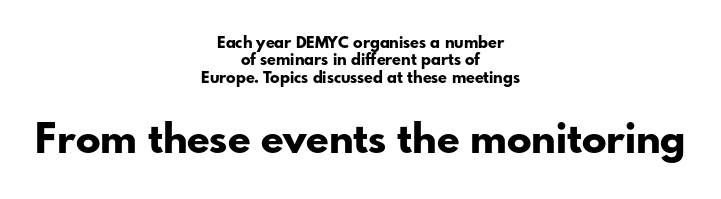
{"serif": "no", "italic": "no", "bold": "yes", "weight": "bold", "width": "normal", "stroke_contrast": "low", "x_height": "small", "monospaced": "no", "underline": "no", "align": "center", "line_spacing": "tight", "line_spacing_ratio": 1.09, "letter_spacing": "normal", "letter_spacing_em": 0.0, "larger_block": "second", "size_ratio": 2.56, "glyph_px": 41}
